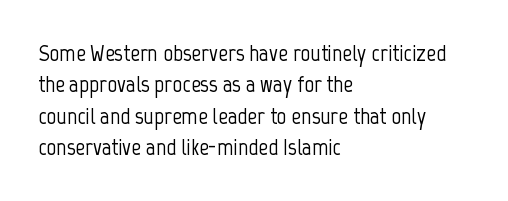
Here the glyphs are tracked normally, forming tight word shapes. Type without underlining. A roman cut, with each character standing at attention. A classic flush-left, rag-right setting is used for this passage.
